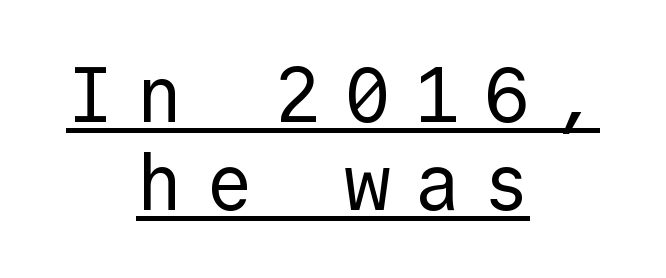
Q: Is the text bold? A: No.
Q: Is the text italic (slanted)? A: No, it is upright.
Q: Is the typeface a serif or a sans-serif typeface? A: Sans-serif.
Q: Is the text underlined? A: Yes.
Q: How is the paragraph aligned? A: Centered.
Q: Is the spacing between letters normal or unusually wide? A: Unusually wide.
Q: Is the spacing between lines tight, normal or loose? A: Tight.
Q: Width (condensed, normal, or wide)? A: Normal.
Q: x-height? A: Medium.
Q: Monospaced? A: Yes.
